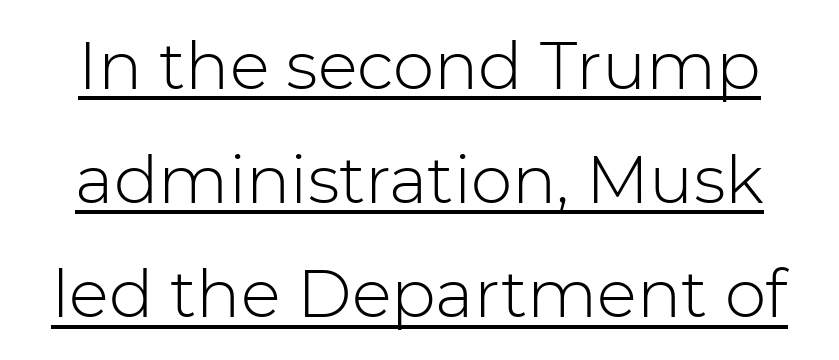
Q: Is the text bold? A: No.
Q: Is the text italic (slanted)? A: No, it is upright.
Q: Is the typeface a serif or a sans-serif typeface? A: Sans-serif.
Q: Is the text underlined? A: Yes.
Q: Is the spacing between letters normal or unusually wide? A: Normal.
Q: Width (condensed, normal, or wide)? A: Normal.
Q: Stroke contrast? A: Low.
Q: x-height? A: Medium.
Q: Monospaced? A: No.
